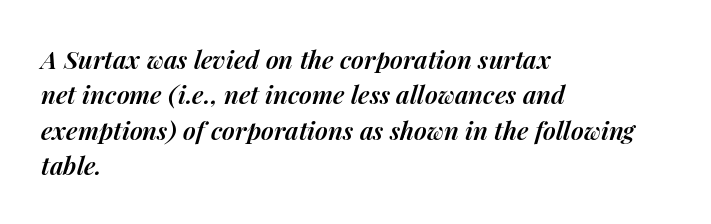
Q: Is the text bold? A: Semi-bold.
Q: Is the text italic (slanted)? A: Yes, it leans right by about 14 degrees.
Q: Is the text underlined? A: No.
Q: How is the paragraph aligned? A: Left-aligned.
Q: Is the spacing between letters normal or unusually wide? A: Normal.
Q: Is the spacing between lines tight, normal or loose? A: Normal.
